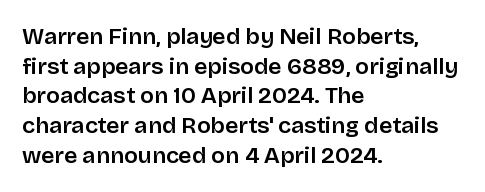
The image shows 23 px text type, upright; set left-aligned, normal line spacing (1.29x), normal letter spacing, not underlined.
